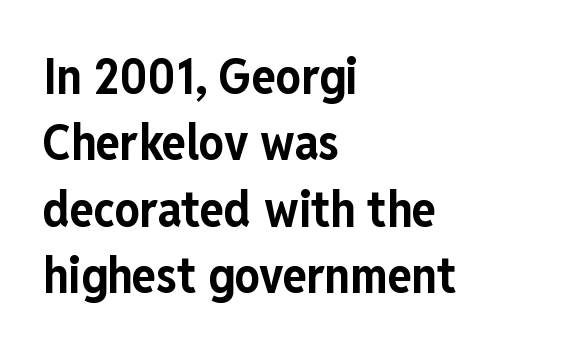
{"serif": "no", "italic": "no", "bold": "yes", "weight": "bold", "width": "condensed", "stroke_contrast": "low", "x_height": "medium", "monospaced": "no", "underline": "no", "align": "left", "line_spacing": "normal", "line_spacing_ratio": 1.33, "letter_spacing": "normal", "letter_spacing_em": 0.0, "glyph_px": 50}
